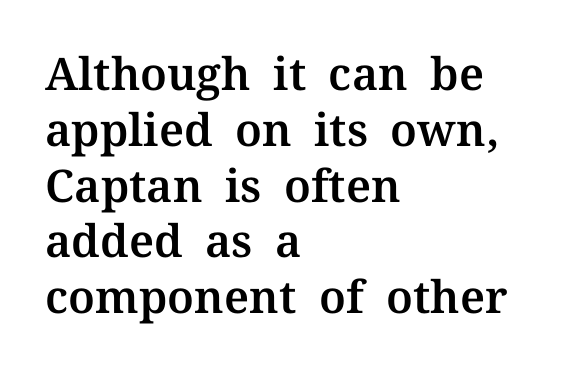
Q: Is the text italic (slanted)? A: No, it is upright.
Q: Is the typeface a serif or a sans-serif typeface? A: Serif.
Q: Is the text underlined? A: No.
Q: How is the paragraph aligned? A: Left-aligned.
Q: Is the spacing between letters normal or unusually wide? A: Normal.
Q: Width (condensed, normal, or wide)? A: Normal.
Q: Stroke contrast? A: Medium.
Q: x-height? A: Medium.
Q: Monospaced? A: No.
